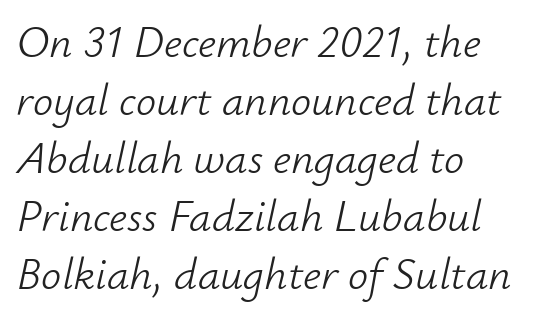
{"italic": "yes", "lean": "right", "slant_degrees": 12, "bold": "no", "weight": "light", "width": "normal", "stroke_contrast": "low", "x_height": "small", "monospaced": "no", "underline": "no", "align": "left", "line_spacing": "normal", "line_spacing_ratio": 1.29, "letter_spacing": "normal", "letter_spacing_em": 0.0, "glyph_px": 45}
